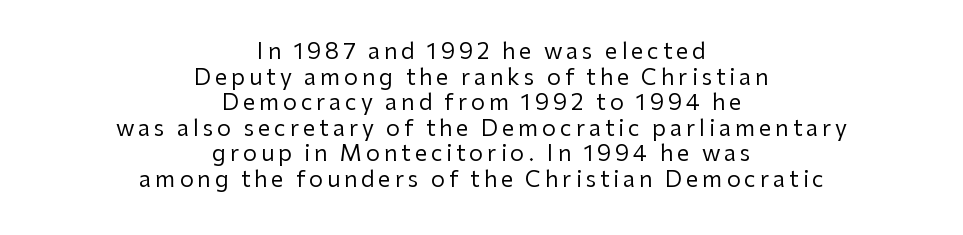
{"italic": "no", "bold": "no", "underline": "no", "align": "center", "line_spacing_ratio": 1.16, "glyph_px": 22}
